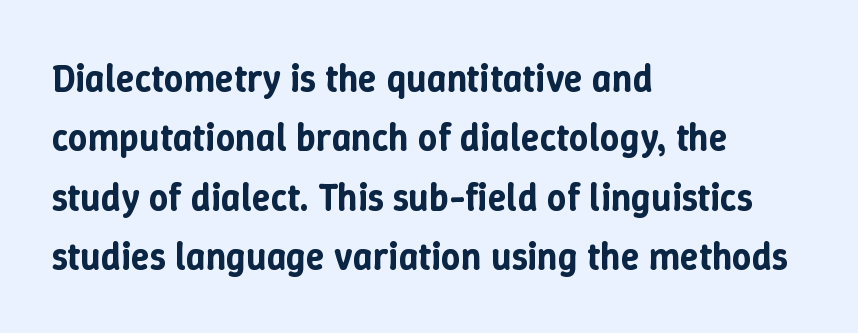
Q: Is the text italic (slanted)? A: No, it is upright.
Q: Is the text underlined? A: No.
Q: How is the paragraph aligned? A: Left-aligned.
Q: Is the spacing between letters normal or unusually wide? A: Normal.
Q: Is the spacing between lines tight, normal or loose? A: Normal.
Q: Width (condensed, normal, or wide)? A: Normal.
Q: Stroke contrast? A: Low.
Q: x-height? A: Medium.
Q: Monospaced? A: No.
